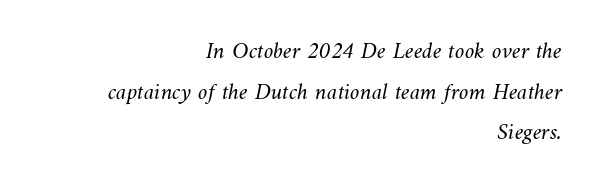
The image shows 24 px text type; set right-aligned, normal line spacing (1.69x), normal letter spacing, not underlined.
